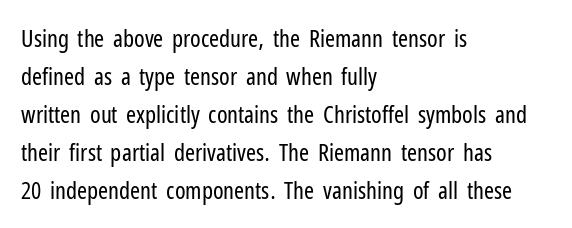
{"italic": "no", "bold": "no", "underline": "no", "align": "left", "line_spacing": "normal", "line_spacing_ratio": 1.58, "letter_spacing": "normal", "letter_spacing_em": 0.0, "glyph_px": 24}
